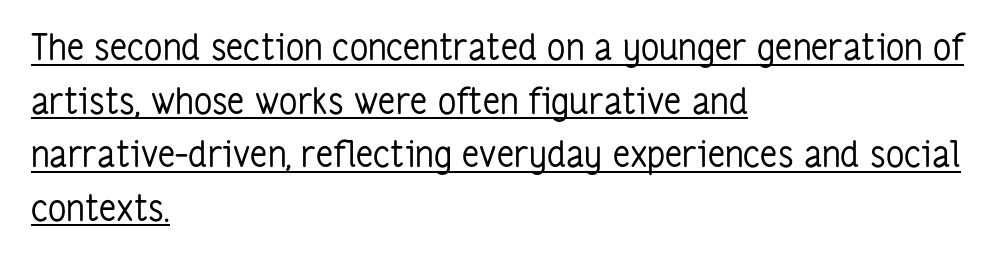
{"serif": "no", "italic": "no", "bold": "no", "weight": "regular", "width": "condensed", "stroke_contrast": "low", "x_height": "medium", "monospaced": "no", "underline": "yes", "align": "left", "line_spacing": "normal", "line_spacing_ratio": 1.49, "letter_spacing": "normal", "letter_spacing_em": 0.0, "glyph_px": 36}
